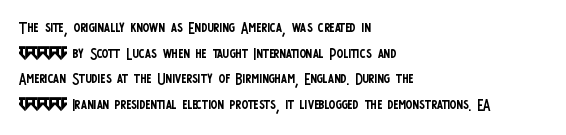
The weight would be labelled regular, book, light, or lighter still. Tall strokes in this sample are plumb rather than angled. These lines stack with their left ends in a neat column. Unmarked baselines from the first word to the last. Regular leading. A typesetter would call this zero additional tracking.
